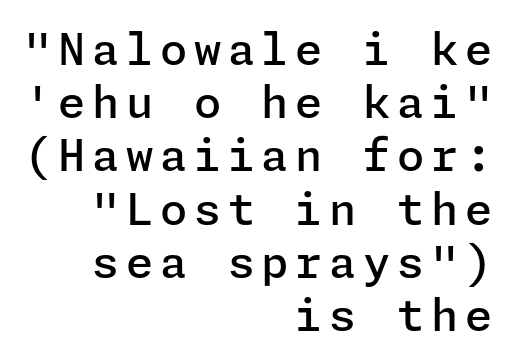
{"serif": "no", "italic": "no", "bold": "semi", "weight": "semibold", "width": "normal", "stroke_contrast": "low", "x_height": "medium", "underline": "no", "align": "right", "line_spacing_ratio": 1.21, "glyph_px": 44}
